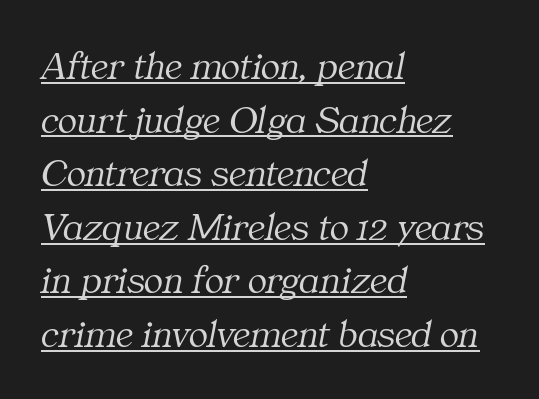
The image shows 40 px light serif type, italic (leaning right); set left-aligned, normal line spacing (1.34x), normal letter spacing, underlined; medium stroke contrast and a medium x-height.
